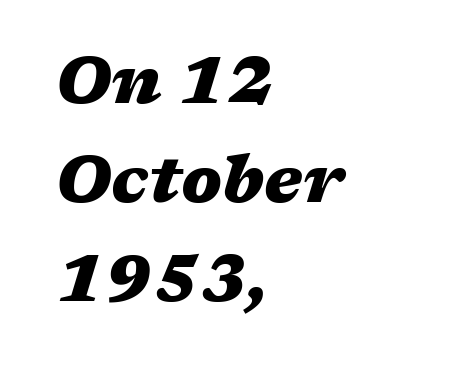
Q: Is the text bold? A: Yes.
Q: Is the text italic (slanted)? A: Yes, it leans right by about 17 degrees.
Q: Is the text underlined? A: No.
Q: How is the paragraph aligned? A: Left-aligned.
Q: Is the spacing between letters normal or unusually wide? A: Normal.
Q: Is the spacing between lines tight, normal or loose? A: Normal.
Q: Width (condensed, normal, or wide)? A: Wide.
Q: Stroke contrast? A: Medium.
Q: x-height? A: Medium.
Q: Monospaced? A: No.
